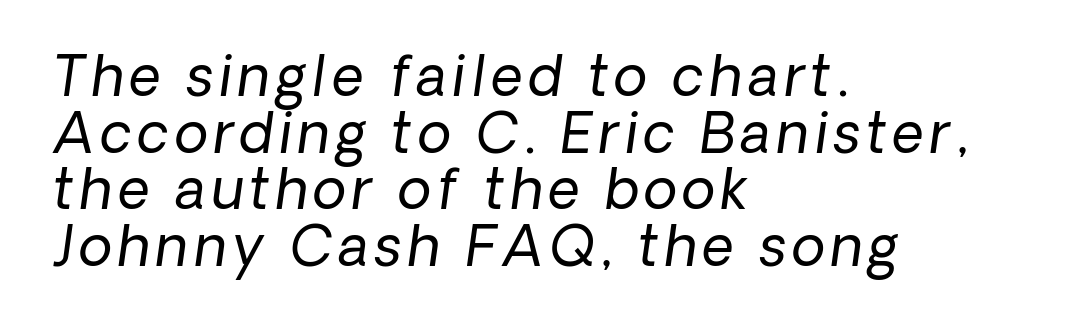
Q: Is the text bold? A: No.
Q: Is the typeface a serif or a sans-serif typeface? A: Sans-serif.
Q: Is the text underlined? A: No.
Q: How is the paragraph aligned? A: Left-aligned.
Q: Is the spacing between lines tight, normal or loose? A: Tight.
Q: Width (condensed, normal, or wide)? A: Normal.
Q: Stroke contrast? A: Low.
Q: x-height? A: Medium.
Q: Monospaced? A: No.
